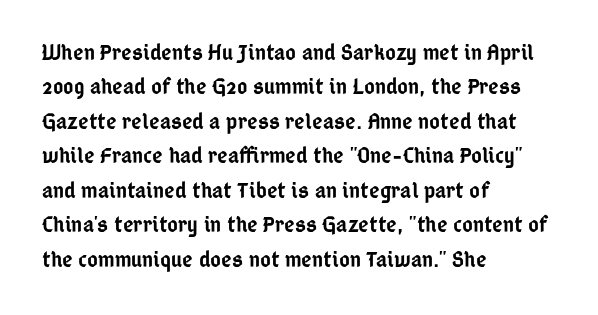
The image shows 23 px text type, upright; set left-aligned, normal line spacing (1.5x), normal letter spacing, not underlined.
